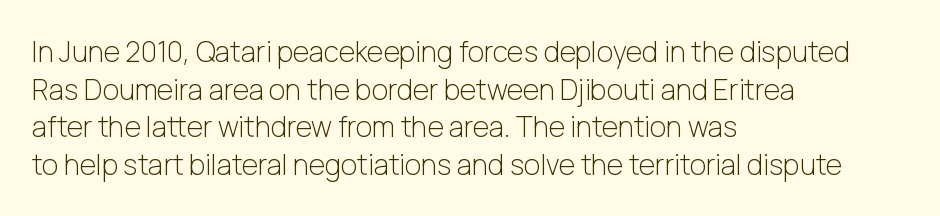
Q: Is the text bold? A: No.
Q: Is the text italic (slanted)? A: No, it is upright.
Q: Is the typeface a serif or a sans-serif typeface? A: Sans-serif.
Q: Is the text underlined? A: No.
Q: How is the paragraph aligned? A: Left-aligned.
Q: Is the spacing between letters normal or unusually wide? A: Normal.
Q: Is the spacing between lines tight, normal or loose? A: Normal.
Q: Width (condensed, normal, or wide)? A: Normal.
Q: Stroke contrast? A: Low.
Q: x-height? A: Medium.
Q: Monospaced? A: No.
